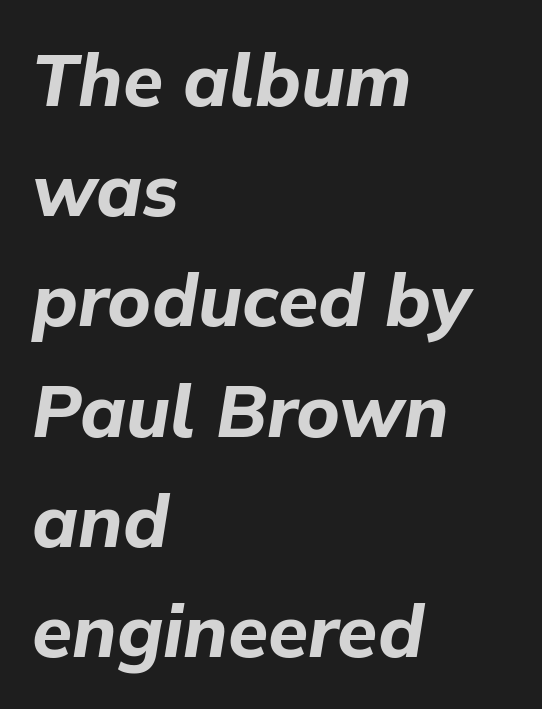
Any mark beneath the type? The region is blank. Notice how descenders clear the ascenders below comfortably — that's standard leading. The tracking reads as untouched default to a designer's eye. It's the slanting kind of type. Pretty heavy lettering here — definitely bold. This sample has the flowing, uneven cadence of proportional lettering.
